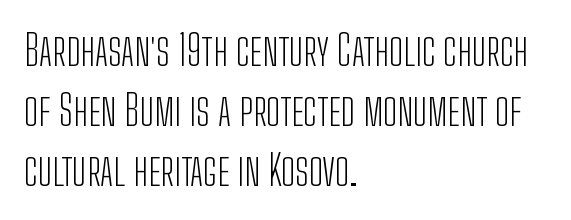
Q: Is the text bold? A: No.
Q: Is the text italic (slanted)? A: No, it is upright.
Q: Is the typeface a serif or a sans-serif typeface? A: Sans-serif.
Q: Is the text underlined? A: No.
Q: How is the paragraph aligned? A: Left-aligned.
Q: Is the spacing between letters normal or unusually wide? A: Normal.
Q: Is the spacing between lines tight, normal or loose? A: Normal.
Q: Width (condensed, normal, or wide)? A: Condensed.
Q: Stroke contrast? A: Low.
Q: x-height? A: Medium.
Q: Monospaced? A: No.
